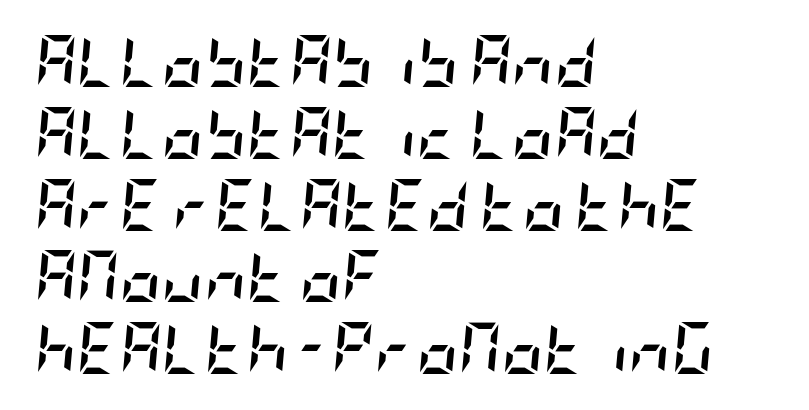
Q: Is the text bold? A: Yes.
Q: Is the text italic (slanted)? A: Yes, it leans right by about 5 degrees.
Q: Is the text underlined? A: No.
Q: How is the paragraph aligned? A: Left-aligned.
Q: Is the spacing between letters normal or unusually wide? A: Normal.
Q: Is the spacing between lines tight, normal or loose? A: Normal.
Q: Width (condensed, normal, or wide)? A: Condensed.
Q: Stroke contrast? A: Low.
Q: x-height? A: Large.
